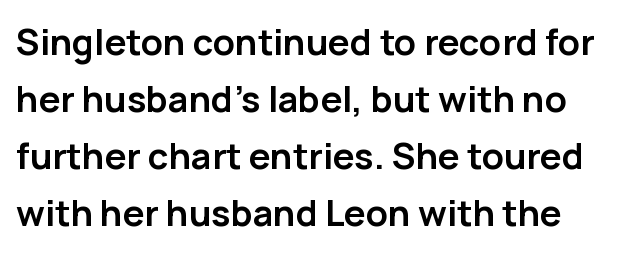
Successive baselines arrive at the customary interval. Students, note that the glyphs here touch the page at normal intervals. The rendering anchors every line to the left-hand side. Only glyphs here, with clear space below each row.
